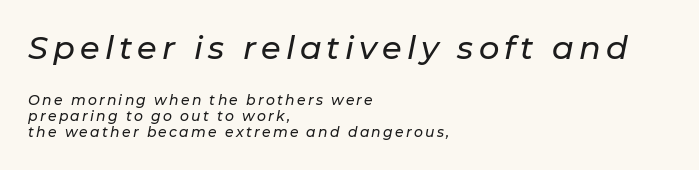
The text block is weighted toward the left margin, trailing off unevenly rightward. Descenders hang freely into open space. The emphasis by scale lands on block number one, above. Note the varied advance widths — an 'i' is clearly narrower than an 'm'.
